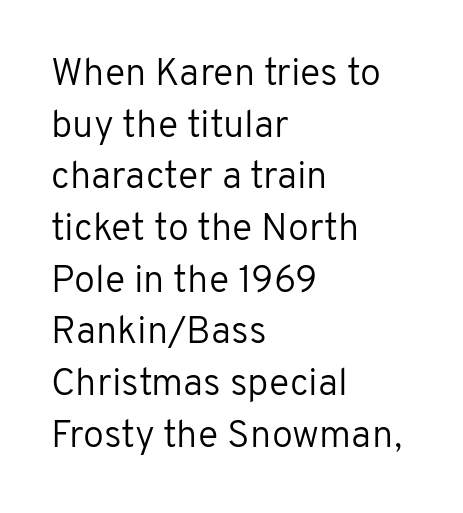
Q: Is the text bold? A: No.
Q: Is the text italic (slanted)? A: No, it is upright.
Q: Is the typeface a serif or a sans-serif typeface? A: Sans-serif.
Q: Is the text underlined? A: No.
Q: How is the paragraph aligned? A: Left-aligned.
Q: Is the spacing between letters normal or unusually wide? A: Normal.
Q: Is the spacing between lines tight, normal or loose? A: Normal.
Q: Width (condensed, normal, or wide)? A: Normal.
Q: Stroke contrast? A: Low.
Q: x-height? A: Medium.
Q: Monospaced? A: No.
